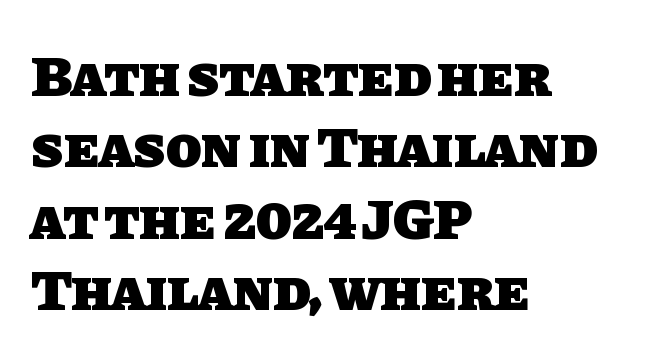
Q: Is the text bold? A: Yes.
Q: Is the typeface a serif or a sans-serif typeface? A: Sans-serif.
Q: Is the text underlined? A: No.
Q: How is the paragraph aligned? A: Left-aligned.
Q: Is the spacing between letters normal or unusually wide? A: Normal.
Q: Width (condensed, normal, or wide)? A: Normal.
Q: Stroke contrast? A: Low.
Q: x-height? A: Large.
Q: Monospaced? A: No.
